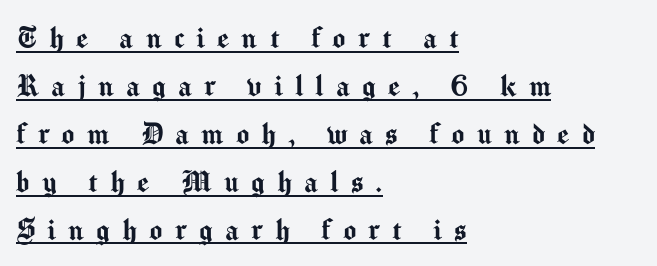
What kind of face is this? One without serifs — a sans. Display-style spreading of the glyphs; the letterfit is very open. This sample has the flowing, uneven cadence of proportional lettering. A roman cut, with each character standing at attention. This rendering uses left alignment, leaving the right contour irregular. Underlining? Definitely there.
